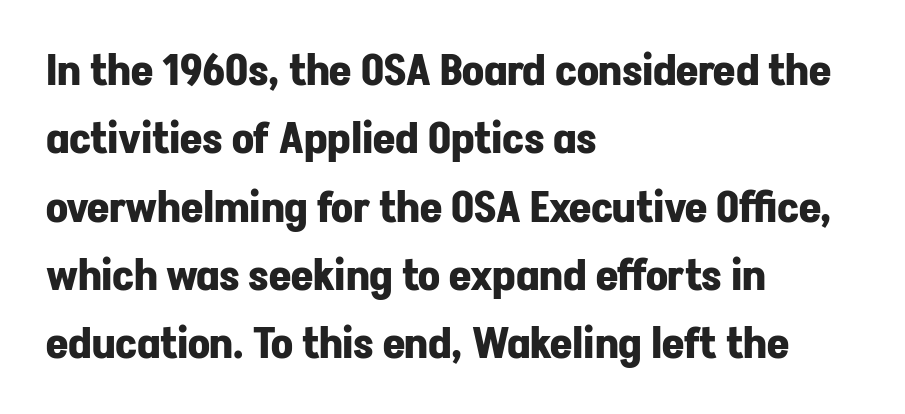
{"serif": "no", "italic": "no", "bold": "yes", "weight": "bold", "width": "normal", "stroke_contrast": "low", "x_height": "medium", "monospaced": "no", "underline": "no", "align": "left", "line_spacing": "normal", "line_spacing_ratio": 1.59, "letter_spacing": "normal", "letter_spacing_em": 0.0, "glyph_px": 43}
